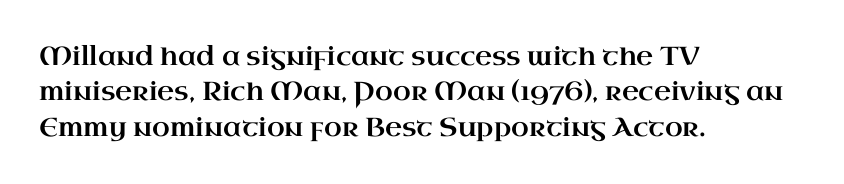
Q: Is the text italic (slanted)? A: No, it is upright.
Q: Is the text underlined? A: No.
Q: How is the paragraph aligned? A: Left-aligned.
Q: Is the spacing between letters normal or unusually wide? A: Normal.
Q: Is the spacing between lines tight, normal or loose? A: Normal.
